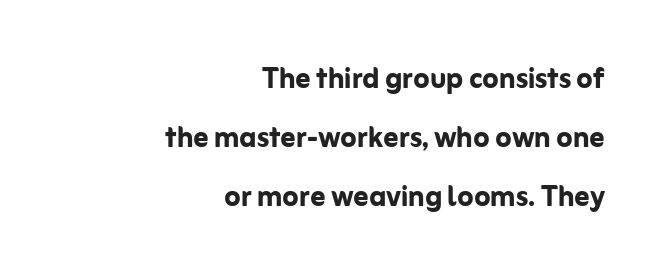
Regular leading. This sample has the flowing, uneven cadence of proportional lettering. Serif or sans? Sans — the stroke terminals are bare. The rendering anchors every line to the right-hand side.
